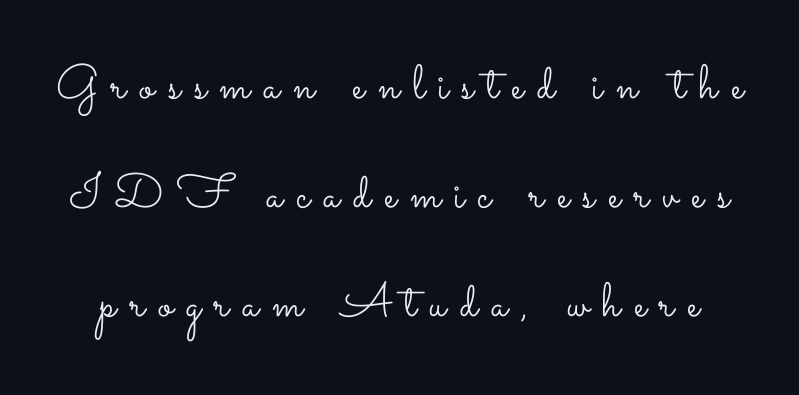
{"bold": "no", "weight": "light", "width": "wide", "stroke_contrast": "low", "x_height": "small", "monospaced": "no", "underline": "no", "line_spacing": "loose", "line_spacing_ratio": 2.27, "letter_spacing": "wide", "letter_spacing_em": 0.28, "glyph_px": 48}
